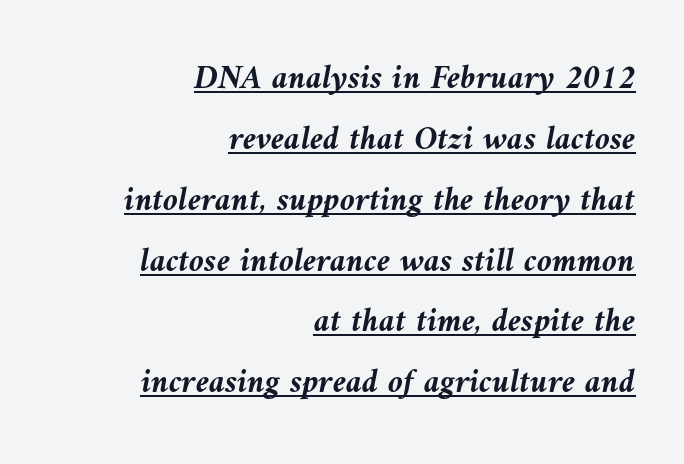
The image shows 34 px semibold type, italic (leaning left); set right-aligned, line spacing 1.79x, normal letter spacing, underlined; medium stroke contrast and a medium x-height.
